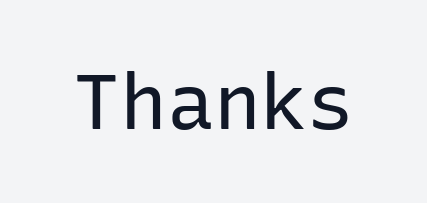
Observe the ordinary spacing: letters are neighbours, not strangers. Weight: not bold — regular or lighter. This sample uses a sans-serif face. You could count columns in this text — the font is strictly monospaced. Nobody drew a line under any word here.
